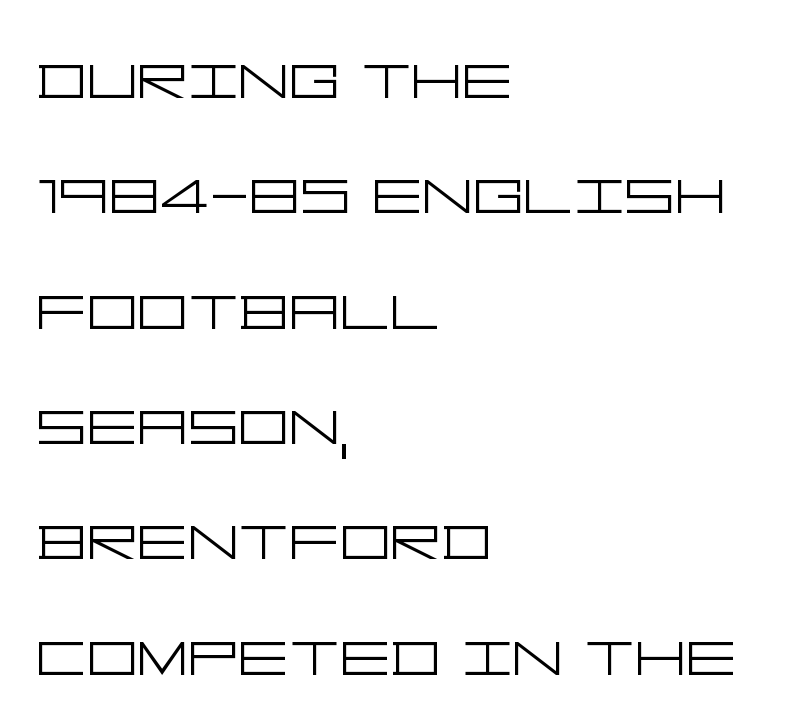
Q: Is the text bold? A: No.
Q: Is the text italic (slanted)? A: No, it is upright.
Q: Is the typeface a serif or a sans-serif typeface? A: Sans-serif.
Q: Is the text underlined? A: No.
Q: How is the paragraph aligned? A: Left-aligned.
Q: Is the spacing between letters normal or unusually wide? A: Normal.
Q: Is the spacing between lines tight, normal or loose? A: Normal.
Q: Width (condensed, normal, or wide)? A: Wide.
Q: Stroke contrast? A: Low.
Q: x-height? A: Large.
